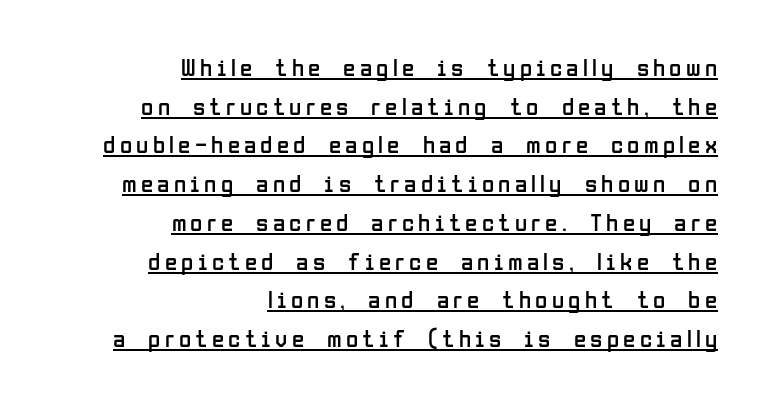
Q: Is the text bold? A: No.
Q: Is the text italic (slanted)? A: No, it is upright.
Q: Is the text underlined? A: Yes.
Q: How is the paragraph aligned? A: Right-aligned.
Q: Is the spacing between lines tight, normal or loose? A: Normal.
